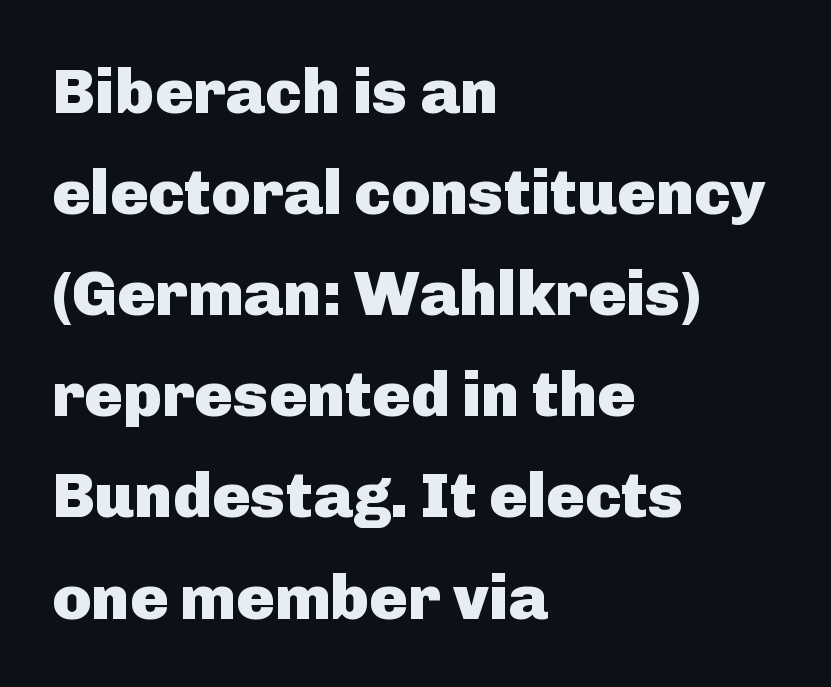
The image shows 64 px heavy sans-serif type, upright; set left-aligned, normal line spacing (1.58x), normal letter spacing, not underlined; low stroke contrast and a medium x-height.
